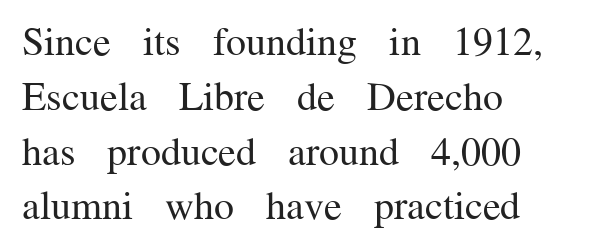
Q: Is the text bold? A: No.
Q: Is the text italic (slanted)? A: No, it is upright.
Q: Is the typeface a serif or a sans-serif typeface? A: Serif.
Q: Is the text underlined? A: No.
Q: How is the paragraph aligned? A: Left-aligned.
Q: Is the spacing between letters normal or unusually wide? A: Normal.
Q: Is the spacing between lines tight, normal or loose? A: Normal.
Q: Width (condensed, normal, or wide)? A: Normal.
Q: Stroke contrast? A: Medium.
Q: x-height? A: Medium.
Q: Monospaced? A: No.
